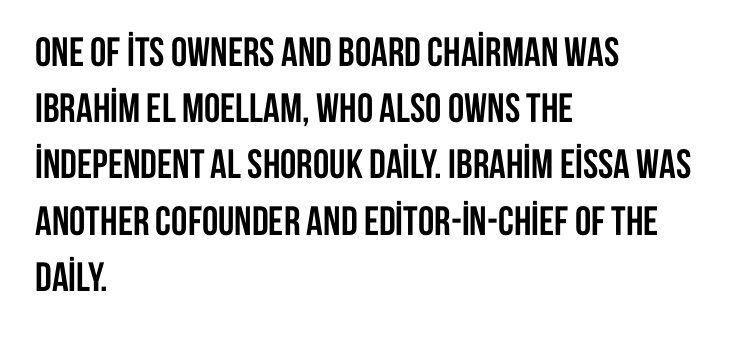
The image shows 41 px semibold, condensed sans-serif type, upright; set left-aligned, normal line spacing (1.37x), normal letter spacing, not underlined; low stroke contrast and a large x-height.
